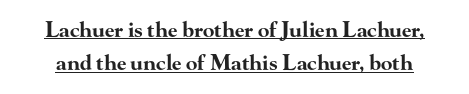
The image shows 21 px bold type, upright; set normal line spacing (1.59x), normal letter spacing, underlined.
